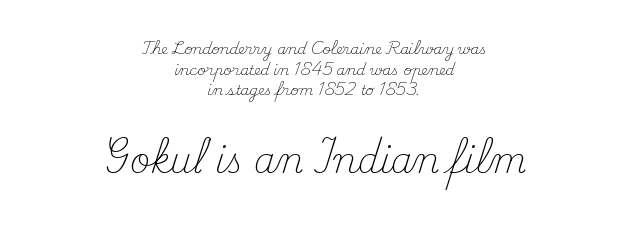
The image shows 34 px light serif type; set centered, normal line spacing (1.48x), normal letter spacing, not underlined; the second (bottom) block is 2.43x larger; medium stroke contrast and a small x-height.
